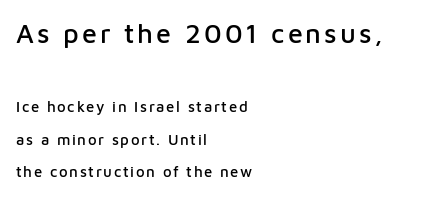
The specimen omits any rule beneath the text block's lines. Compared with a centered layout, this one pins lines to the left instead. The lines are spread far apart with generous leading. Quick note: not italic, upright. Large over small — that's the arrangement of the two blocks here.
